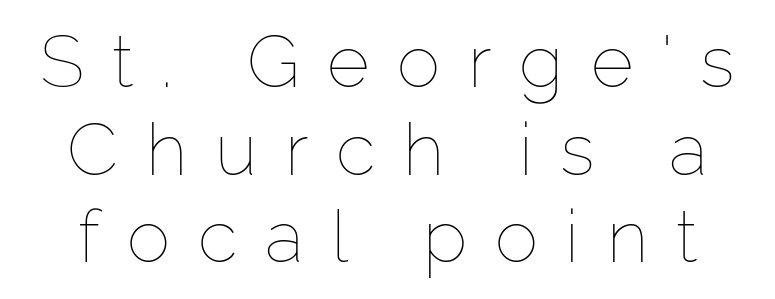
Q: Is the text bold? A: No.
Q: Is the text italic (slanted)? A: No, it is upright.
Q: Is the text underlined? A: No.
Q: Is the spacing between letters normal or unusually wide? A: Unusually wide.
Q: Width (condensed, normal, or wide)? A: Normal.
Q: Stroke contrast? A: Low.
Q: x-height? A: Medium.
Q: Monospaced? A: No.
